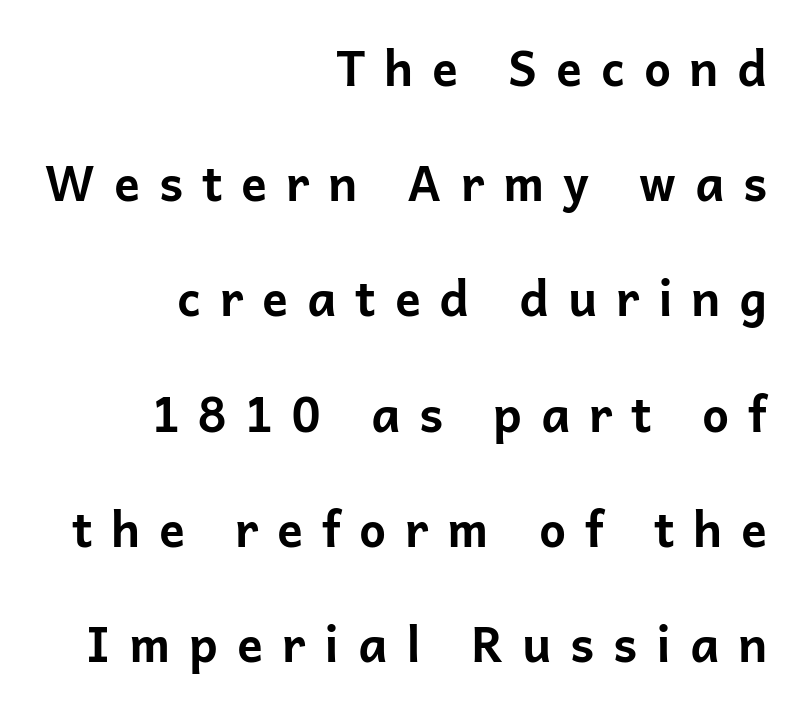
The image shows 48 px bold sans-serif type, upright; set right-aligned, loose line spacing (2.4x), unusually wide letter spacing (+0.39 em), not underlined; low stroke contrast and a medium x-height.
